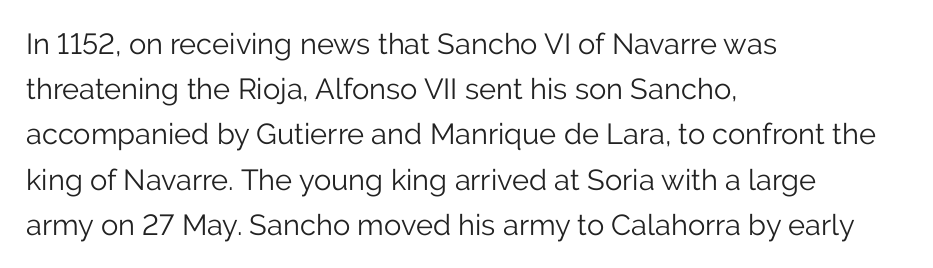
{"serif": "no", "italic": "no", "bold": "no", "weight": "light", "width": "normal", "stroke_contrast": "low", "x_height": "medium", "monospaced": "no", "underline": "no", "align": "left", "line_spacing": "normal", "line_spacing_ratio": 1.56, "letter_spacing": "normal", "letter_spacing_em": 0.0, "glyph_px": 29}
